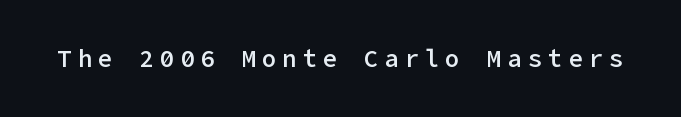
The image shows 24 px text type, upright; set unusually wide letter spacing (+0.25 em), not underlined.
